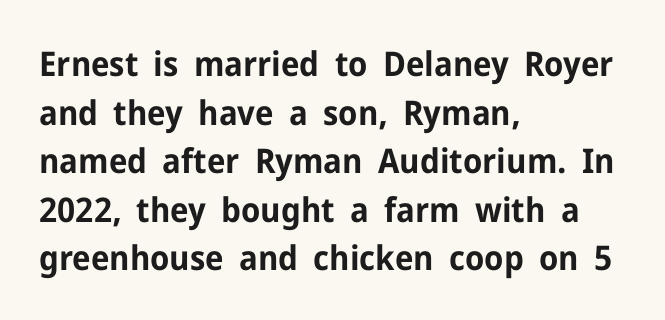
A typesetter would call this proportional, since set widths differ per character. In terms of letterspacing, this is plain default setting. What's the leading like? Ordinary, nothing unusual. Compared with a centered layout, this one pins lines to the left instead. The words here are not underlined. In terms of weight, the rendering is a true, heavy bold.
